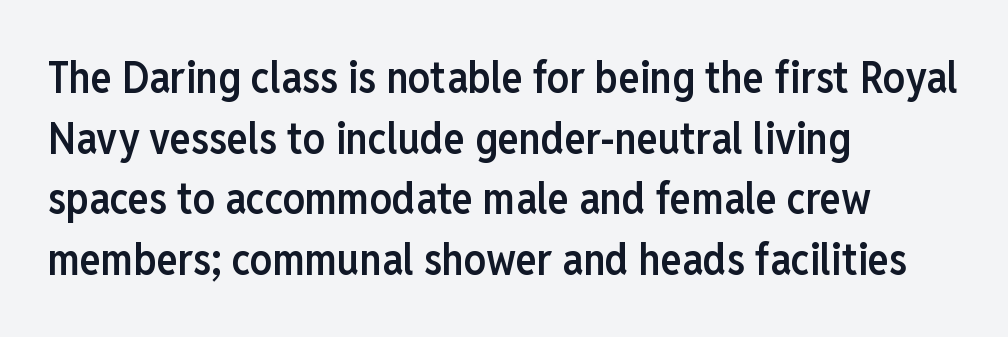
{"serif": "no", "italic": "no", "bold": "semi", "weight": "semibold", "width": "condensed", "stroke_contrast": "low", "x_height": "medium", "monospaced": "no", "underline": "no", "align": "left", "line_spacing": "normal", "line_spacing_ratio": 1.38, "letter_spacing": "normal", "letter_spacing_em": 0.0, "glyph_px": 44}
